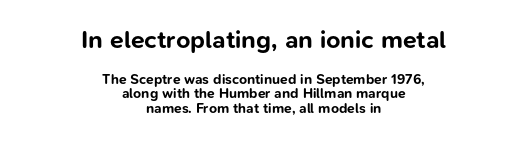
The image shows 25 px bold type, upright; set centered, tight line spacing (1.03x), normal letter spacing, not underlined; the first (top) block is 1.79x larger.
